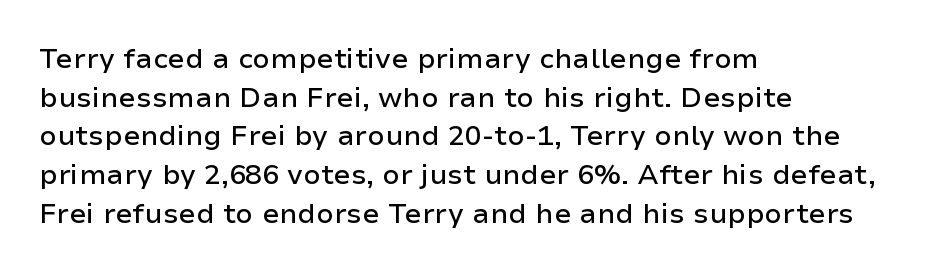
The image shows 28 px sans-serif type, upright; set left-aligned, normal line spacing (1.38x), normal letter spacing, not underlined; low stroke contrast and a medium x-height.
